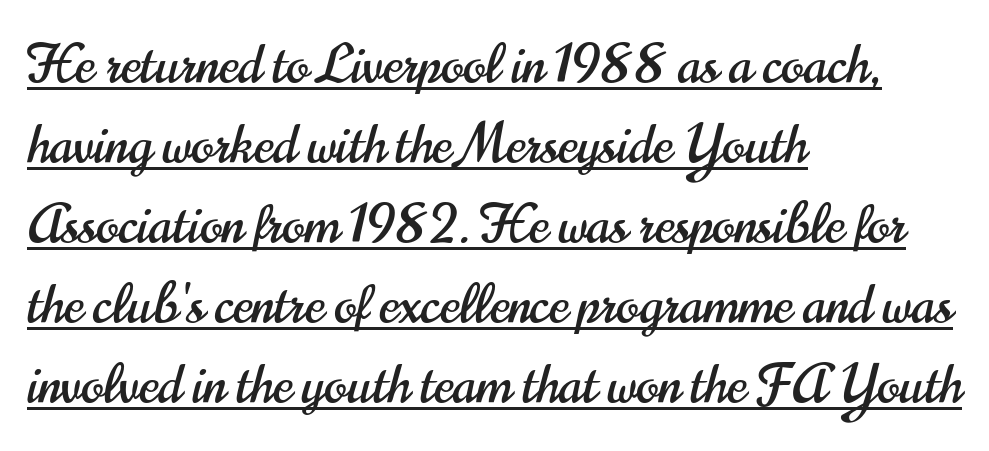
Q: Is the text italic (slanted)? A: Yes.
Q: Is the typeface a serif or a sans-serif typeface? A: Sans-serif.
Q: Is the text underlined? A: Yes.
Q: How is the paragraph aligned? A: Left-aligned.
Q: Is the spacing between letters normal or unusually wide? A: Normal.
Q: Is the spacing between lines tight, normal or loose? A: Normal.
Q: Width (condensed, normal, or wide)? A: Condensed.
Q: Stroke contrast? A: High.
Q: x-height? A: Small.
Q: Monospaced? A: No.
